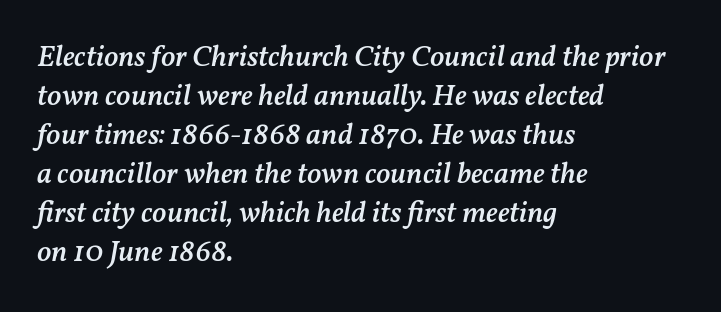
{"italic": "yes", "lean": "right", "slant_degrees": 11, "bold": "semi", "weight": "semibold", "width": "normal", "stroke_contrast": "medium", "x_height": "medium", "monospaced": "no", "underline": "no", "align": "left", "line_spacing": "normal", "line_spacing_ratio": 1.3, "letter_spacing": "normal", "letter_spacing_em": 0.0, "glyph_px": 30}
